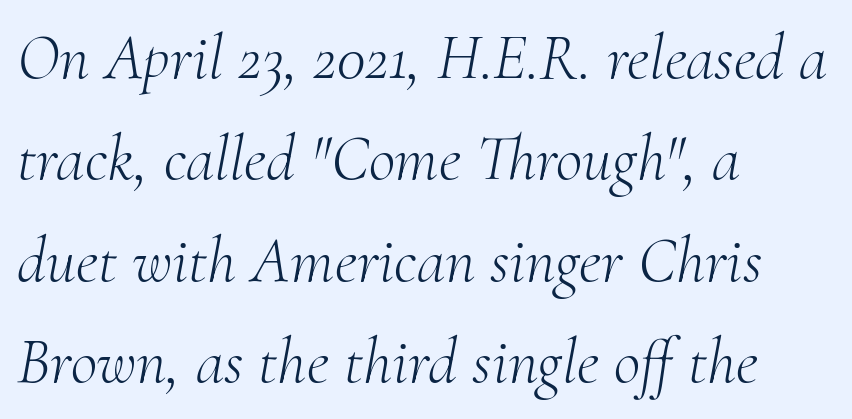
{"serif": "yes", "italic": "yes", "lean": "right", "slant_degrees": 10, "bold": "no", "weight": "light", "width": "normal", "stroke_contrast": "medium", "x_height": "small", "monospaced": "no", "underline": "no", "align": "left", "line_spacing": "normal", "line_spacing_ratio": 1.56, "letter_spacing": "normal", "letter_spacing_em": 0.0, "glyph_px": 65}
